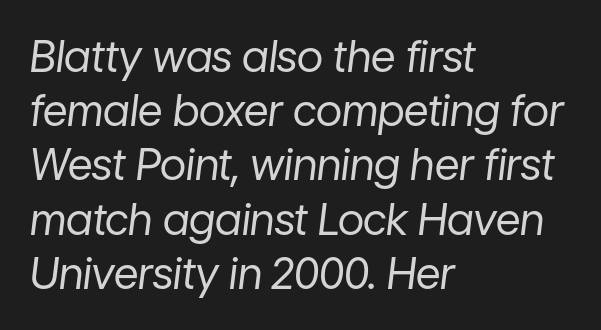
{"italic": "yes", "lean": "right", "slant_degrees": 7, "bold": "no", "weight": "regular", "width": "normal", "stroke_contrast": "low", "x_height": "medium", "monospaced": "no", "underline": "no", "align": "left", "line_spacing": "normal", "line_spacing_ratio": 1.26, "letter_spacing": "normal", "letter_spacing_em": 0.0, "glyph_px": 43}
